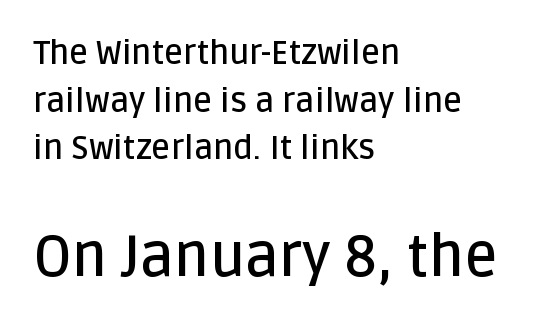
{"serif": "no", "italic": "no", "bold": "semi", "weight": "semibold", "width": "normal", "stroke_contrast": "low", "x_height": "large", "monospaced": "no", "underline": "no", "align": "left", "line_spacing": "normal", "line_spacing_ratio": 1.44, "letter_spacing": "normal", "letter_spacing_em": 0.0, "larger_block": "second", "size_ratio": 1.76, "glyph_px": 58}
